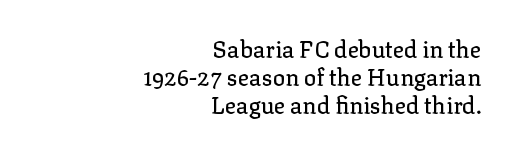
Q: Is the text italic (slanted)? A: No, it is upright.
Q: Is the text underlined? A: No.
Q: How is the paragraph aligned? A: Right-aligned.
Q: Is the spacing between letters normal or unusually wide? A: Normal.
